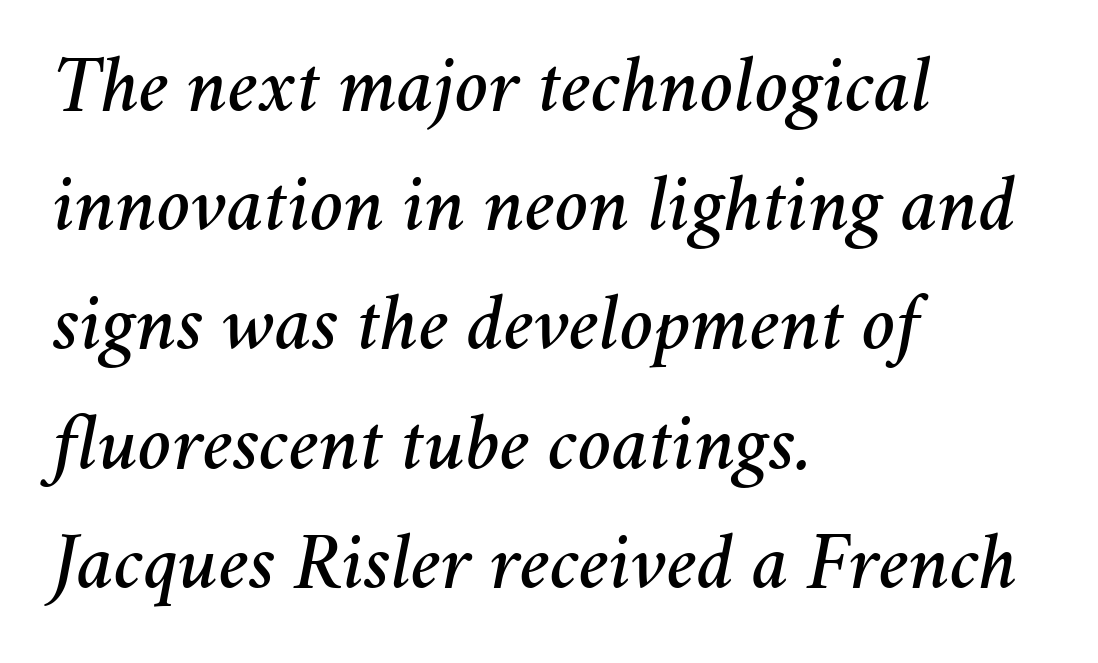
{"italic": "yes", "lean": "right", "slant_degrees": 11, "width": "normal", "stroke_contrast": "medium", "x_height": "medium", "monospaced": "no", "underline": "no", "align": "left", "line_spacing": "normal", "line_spacing_ratio": 1.49, "letter_spacing": "normal", "letter_spacing_em": 0.0, "glyph_px": 80}
